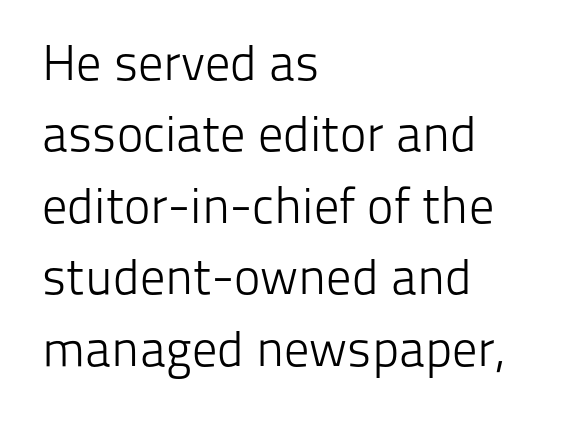
The image shows 50 px light sans-serif type, upright; set left-aligned, normal line spacing (1.43x), normal letter spacing, not underlined; low stroke contrast and a medium x-height.
